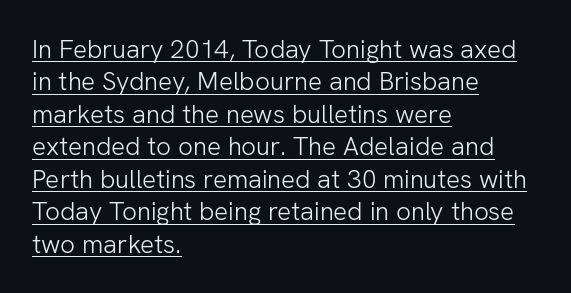
A student would call this left alignment; a typographer would say flush left, rag right. The type sits square on the baseline with zero lean. What's the leading like? Ordinary, nothing unusual. The font sits on the lighter half of the weight spectrum, regular included.
